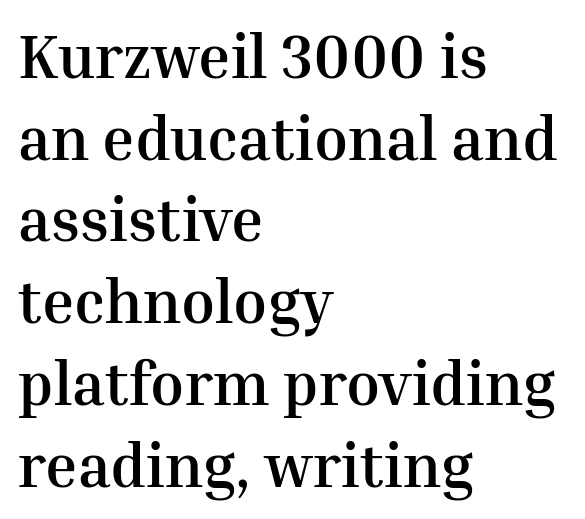
Normally led — the rows are evenly, conventionally spaced. Vertical strokes here are truly vertical. Descenders are the only things crossing below the line. Summary of weight: heavy, a full bold. Is the letter spacing exaggerated? No — it looks like the ordinary default. You can tell from the footed stems that serif type was used.
